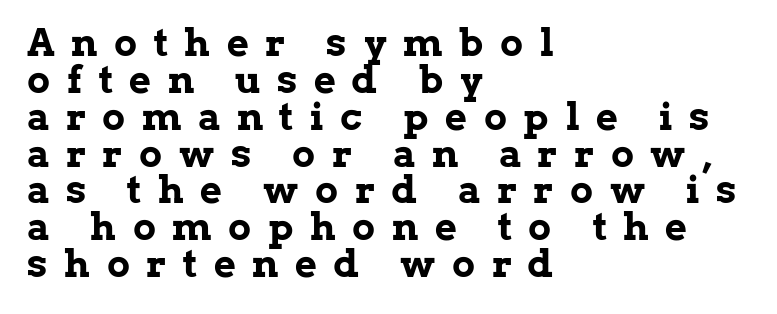
Q: Is the text bold? A: Yes.
Q: Is the text italic (slanted)? A: No, it is upright.
Q: Is the typeface a serif or a sans-serif typeface? A: Serif.
Q: Is the text underlined? A: No.
Q: How is the paragraph aligned? A: Left-aligned.
Q: Is the spacing between letters normal or unusually wide? A: Unusually wide.
Q: Is the spacing between lines tight, normal or loose? A: Tight.
Q: Width (condensed, normal, or wide)? A: Normal.
Q: Stroke contrast? A: Low.
Q: x-height? A: Medium.
Q: Monospaced? A: No.
